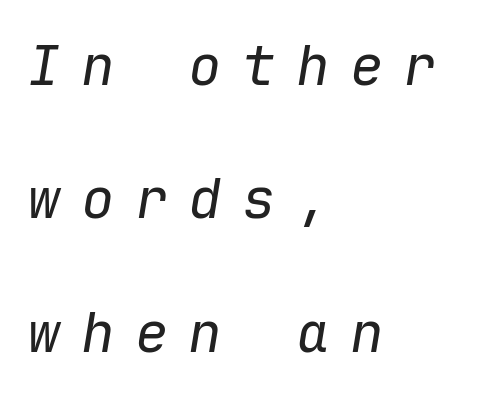
Q: Is the text bold? A: No.
Q: Is the text italic (slanted)? A: Yes, it leans right by about 9 degrees.
Q: Is the text underlined? A: No.
Q: How is the paragraph aligned? A: Left-aligned.
Q: Is the spacing between letters normal or unusually wide? A: Unusually wide.
Q: Is the spacing between lines tight, normal or loose? A: Loose.
Q: Width (condensed, normal, or wide)? A: Normal.
Q: Stroke contrast? A: Low.
Q: x-height? A: Medium.
Q: Monospaced? A: Yes.
